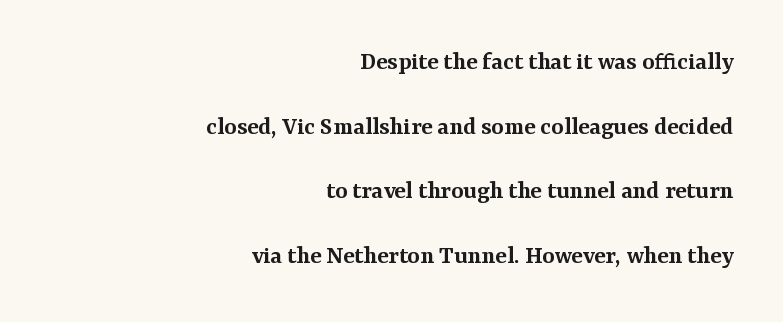
{"italic": "no", "bold": "semi", "underline": "no", "align": "right", "line_spacing": "loose", "line_spacing_ratio": 2.49, "letter_spacing": "normal", "letter_spacing_em": 0.0, "glyph_px": 26}
